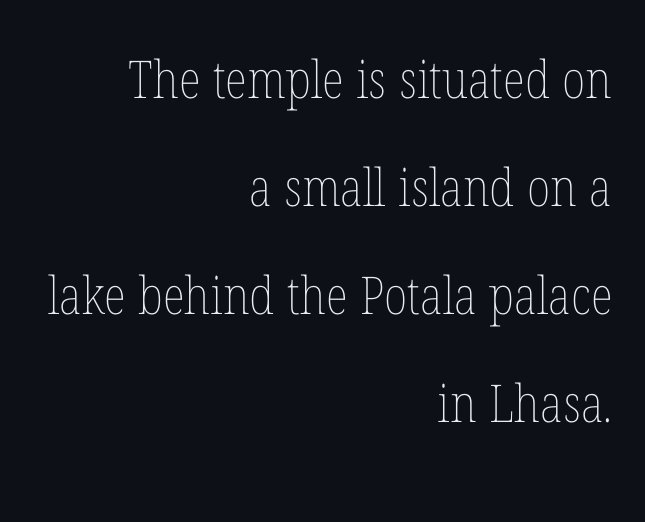
Q: Is the text bold? A: No.
Q: Is the text italic (slanted)? A: No, it is upright.
Q: Is the text underlined? A: No.
Q: How is the paragraph aligned? A: Right-aligned.
Q: Is the spacing between letters normal or unusually wide? A: Normal.
Q: Is the spacing between lines tight, normal or loose? A: Loose.
Q: Width (condensed, normal, or wide)? A: Condensed.
Q: Stroke contrast? A: Low.
Q: x-height? A: Medium.
Q: Monospaced? A: No.
